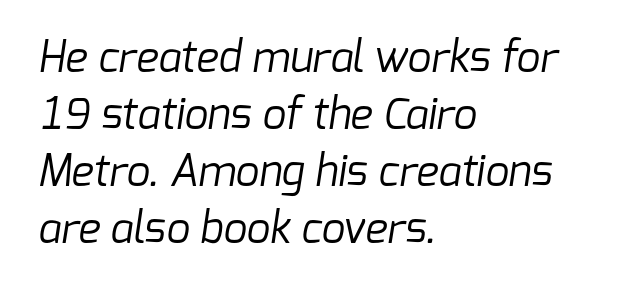
Q: Is the text bold? A: No.
Q: Is the typeface a serif or a sans-serif typeface? A: Sans-serif.
Q: Is the text underlined? A: No.
Q: How is the paragraph aligned? A: Left-aligned.
Q: Is the spacing between letters normal or unusually wide? A: Normal.
Q: Is the spacing between lines tight, normal or loose? A: Normal.
Q: Width (condensed, normal, or wide)? A: Normal.
Q: Stroke contrast? A: Low.
Q: x-height? A: Medium.
Q: Monospaced? A: No.
